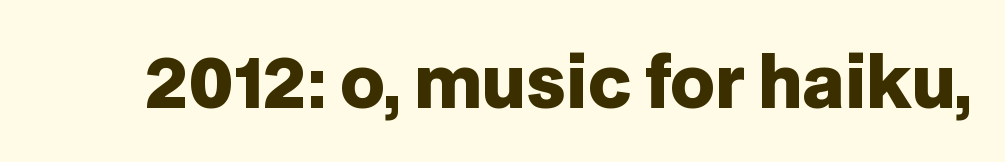
These lines are composed in type without serifs. Inter-character spacing is left at the font's built-in metrics. A typesetter would mark this as roman, not italic. Thick stems and heavy bowls — unmistakably bold. Think of a printed novel: that variable character pitch is what you see here. The space directly below the letters is spotless.
